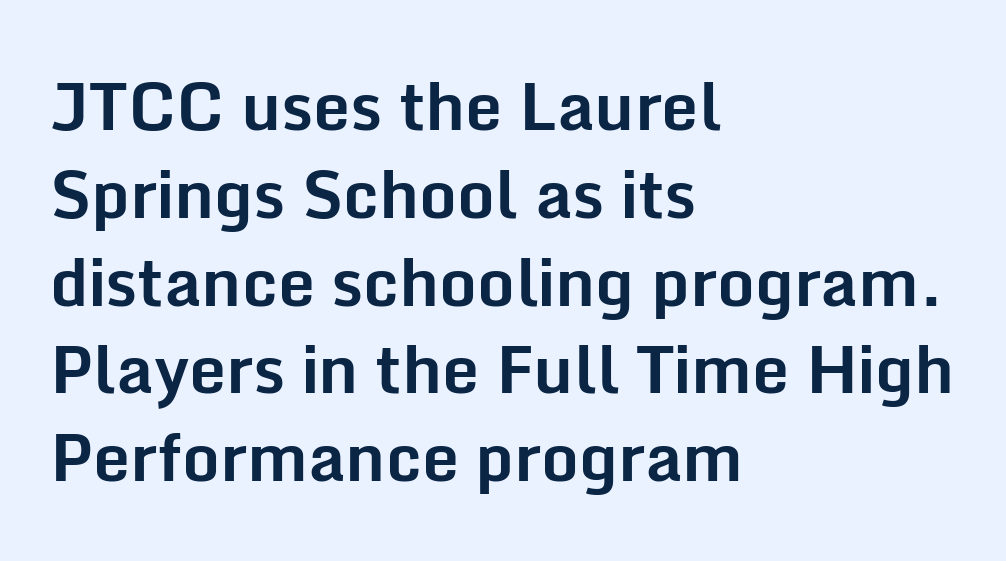
The image shows 66 px bold sans-serif type, upright; set left-aligned, normal line spacing (1.33x), normal letter spacing, not underlined; low stroke contrast and a medium x-height.
